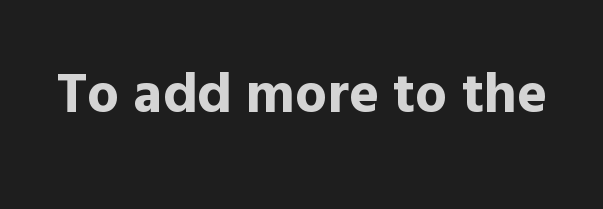
The image shows 57 px bold sans-serif type, upright; set normal letter spacing, not underlined; a medium x-height.
